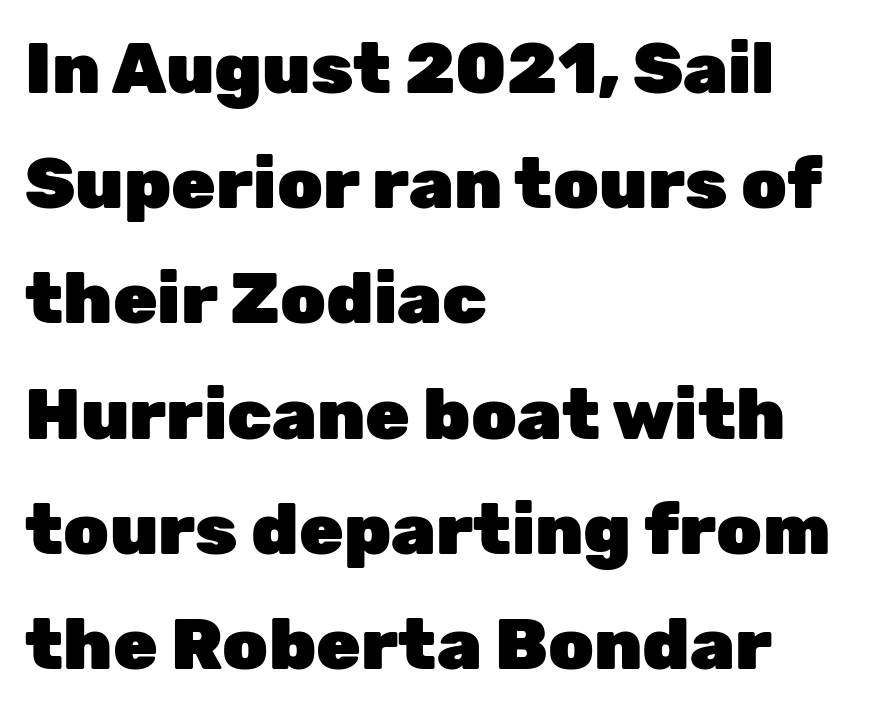
The letterforms sit shoulder to shoulder at normal distance. Posture: upright roman. The space beneath each line is pristine and unruled. Plenty of ink on the page — the face is bold. These lines are rendered in a variable-pitch font.
